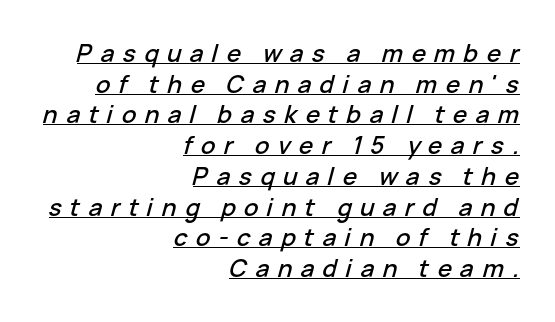
Q: Is the text italic (slanted)? A: Yes, it leans right by about 15 degrees.
Q: Is the text underlined? A: Yes.
Q: How is the paragraph aligned? A: Right-aligned.
Q: Is the spacing between letters normal or unusually wide? A: Unusually wide.
Q: Is the spacing between lines tight, normal or loose? A: Normal.
